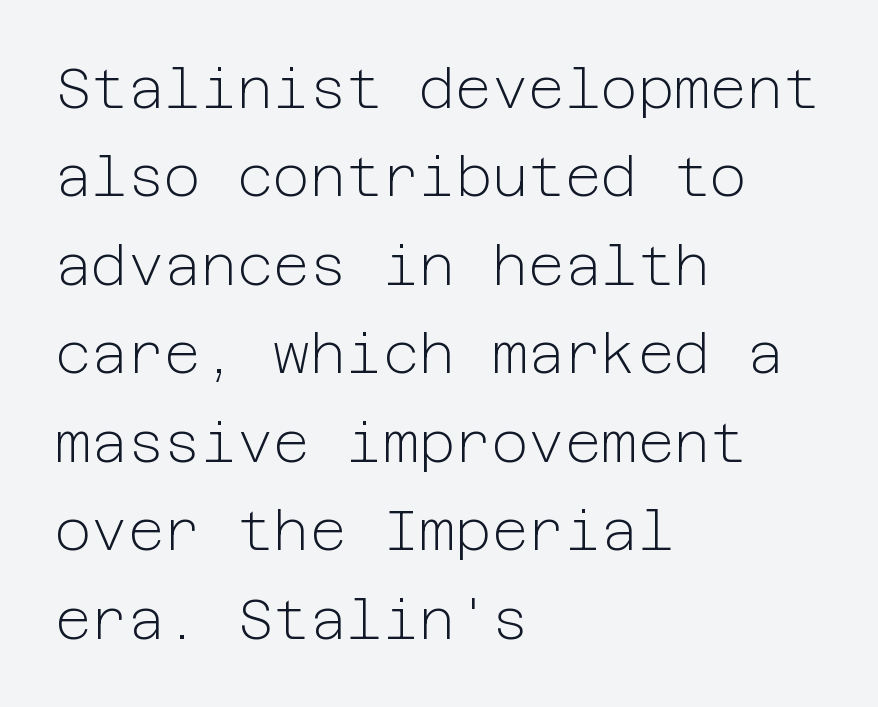
{"serif": "no", "italic": "no", "bold": "no", "weight": "light", "width": "normal", "stroke_contrast": "low", "x_height": "medium", "underline": "no", "align": "left", "line_spacing": "normal", "line_spacing_ratio": 1.58, "letter_spacing": "normal", "letter_spacing_em": 0.0, "glyph_px": 56}
